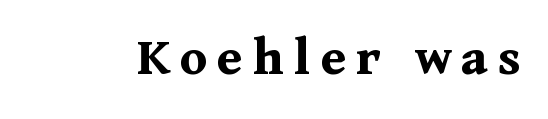
The rendering shows small feet on the letterforms — a serif design. As a designer I'd log this as weight 700, bold. Underlining? Definitely not there. Vertical strokes here are truly vertical. Here the designer chose a conventional face with non-uniform glyph widths.
